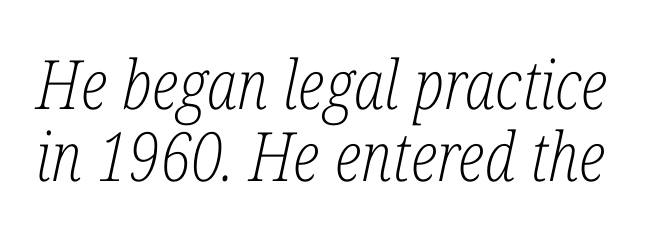
Q: Is the text bold? A: No.
Q: Is the text italic (slanted)? A: Yes, it leans right by about 12 degrees.
Q: Is the typeface a serif or a sans-serif typeface? A: Serif.
Q: Is the text underlined? A: No.
Q: Is the spacing between letters normal or unusually wide? A: Normal.
Q: Is the spacing between lines tight, normal or loose? A: Tight.
Q: Width (condensed, normal, or wide)? A: Condensed.
Q: Stroke contrast? A: Low.
Q: x-height? A: Medium.
Q: Monospaced? A: No.
